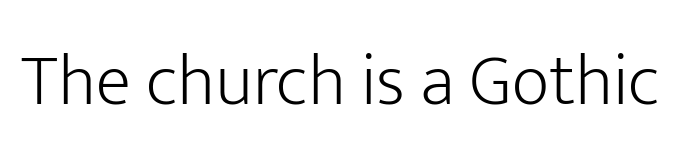
Q: Is the text bold? A: No.
Q: Is the text italic (slanted)? A: No, it is upright.
Q: Is the typeface a serif or a sans-serif typeface? A: Sans-serif.
Q: Is the text underlined? A: No.
Q: Is the spacing between letters normal or unusually wide? A: Normal.
Q: Width (condensed, normal, or wide)? A: Normal.
Q: Stroke contrast? A: Low.
Q: x-height? A: Medium.
Q: Monospaced? A: No.
